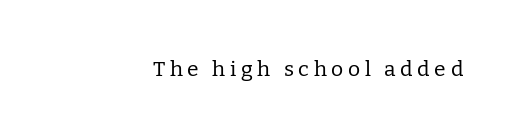
Each stroke keeps to a modest, everyday thickness or less. There is plenty of visible air inserted between adjacent glyphs. The paragraph shown leans on its right margin. The foot of each line stays bare and open. Italic? Not at all — the glyphs are vertical.
